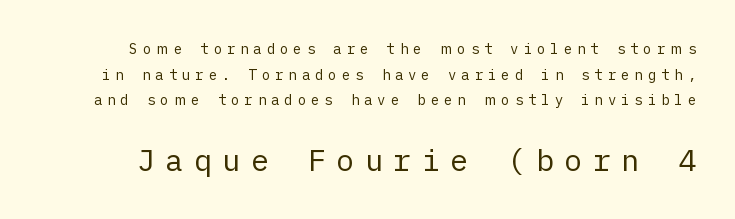
The image shows 30 px regular-weight sans-serif type, upright; set line spacing 1.83x, unusually wide letter spacing (+0.35 em), not underlined; the second (bottom) block is 2.14x larger; low stroke contrast and a medium x-height.
